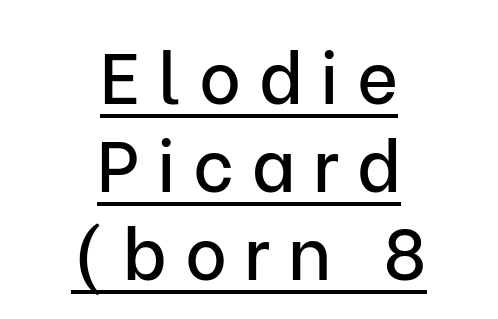
{"serif": "no", "italic": "no", "width": "normal", "stroke_contrast": "low", "x_height": "medium", "monospaced": "no", "underline": "yes", "align": "center", "line_spacing_ratio": 1.24, "letter_spacing": "wide", "letter_spacing_em": 0.25, "glyph_px": 71}
